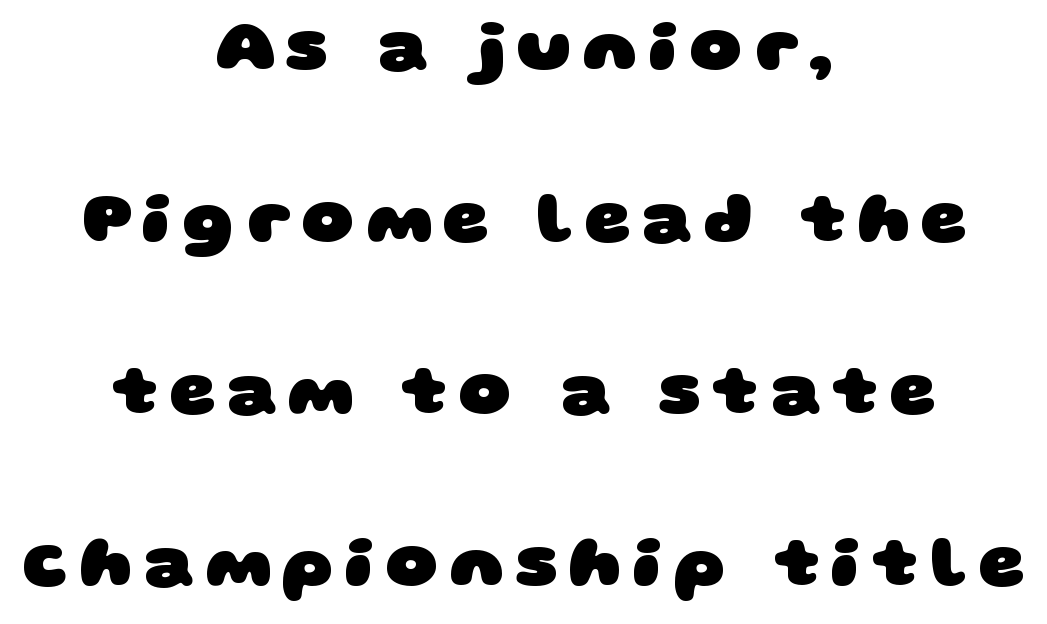
The image shows 72 px heavy, wide sans-serif type; set centered, loose line spacing (2.39x), not underlined; low stroke contrast and a large x-height.
